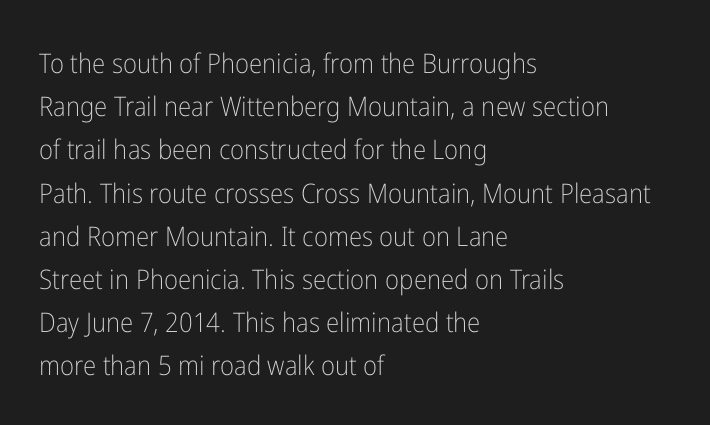
{"italic": "no", "bold": "no", "underline": "no", "align": "left", "line_spacing": "normal", "line_spacing_ratio": 1.6, "letter_spacing": "normal", "letter_spacing_em": 0.0, "glyph_px": 27}
